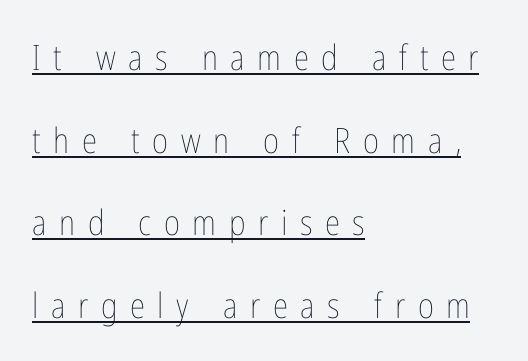
The image shows 35 px thin, condensed type, upright; set left-aligned, loose line spacing (2.36x), unusually wide letter spacing (+0.36 em), underlined; low stroke contrast and a medium x-height.
